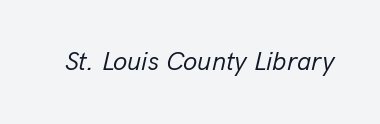
{"italic": "yes", "lean": "right", "slant_degrees": 13, "bold": "no", "underline": "no", "letter_spacing": "normal", "letter_spacing_em": 0.0, "glyph_px": 26}
